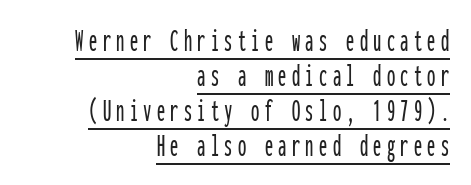
The image shows 33 px condensed sans-serif type, upright, monospaced; set right-aligned, tight line spacing (1.06x), underlined; low stroke contrast and a medium x-height.
